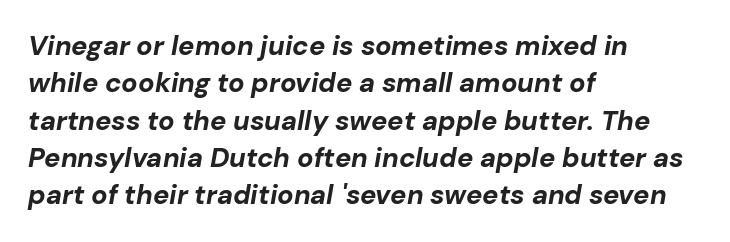
Each new line begins a customary step beneath the previous one. Short and long lines alike share a common starting point at left. Clear beneath every line of the passage. Tall strokes in this sample are angled rather than plumb.
